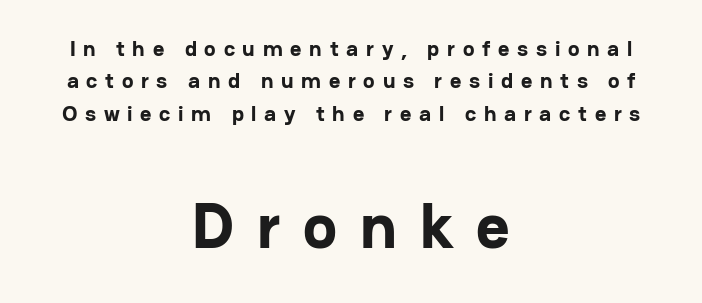
The image shows 65 px bold sans-serif type, upright; set centered, normal line spacing (1.47x), unusually wide letter spacing (+0.35 em), not underlined; the second (bottom) block is 2.95x larger; low stroke contrast and a medium x-height.
